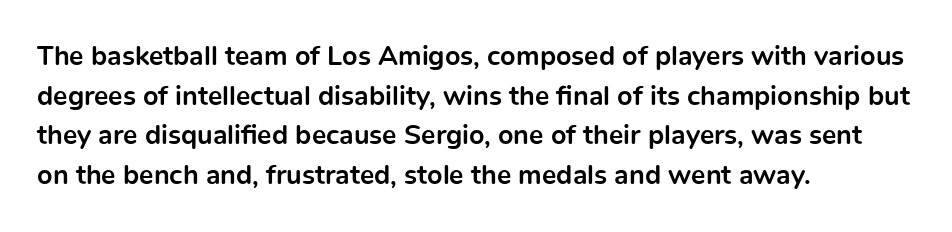
The image shows 27 px bold type, upright; set left-aligned, normal line spacing (1.47x), normal letter spacing, not underlined.
